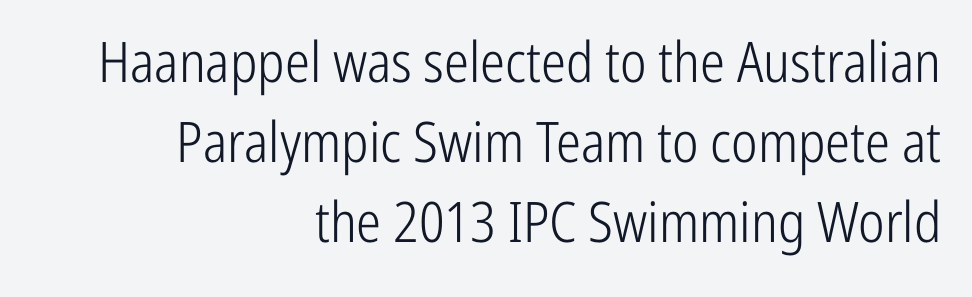
Glance below the letters and you will spot only blank space. Stems and bowls with no extra thickness — not bold. Is this a sans? Yes — the strokes have no serifs. The passage shown has conventional tracking throughout. The rendering anchors every line to the right-hand side.
